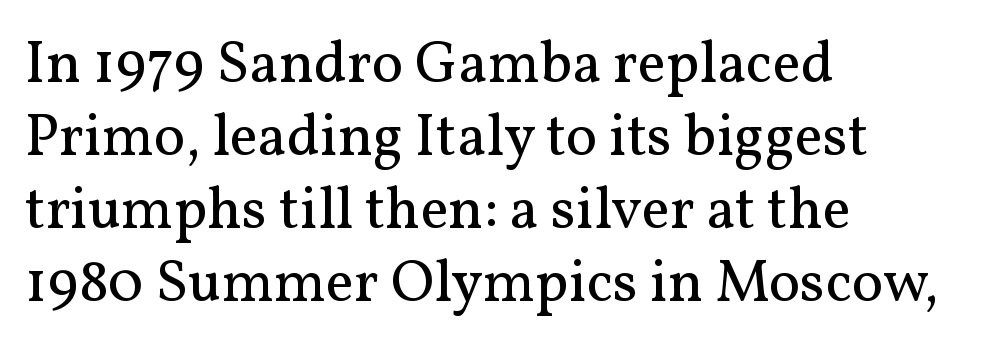
The image shows 59 px regular-weight serif type, upright; set left-aligned, line spacing 1.24x, normal letter spacing, not underlined; medium stroke contrast and a medium x-height.
